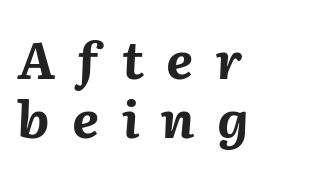
Casual observation: everything's shoved over to the left. A bare baseline throughout the passage. You could barely slide anything between these rows. Honestly, the letter spacing is so wide it's the main thing you notice.
